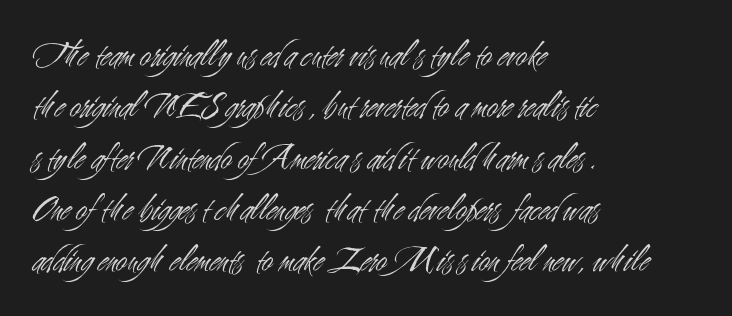
The image shows 38 px light, condensed sans-serif type; set left-aligned, normal line spacing (1.35x), normal letter spacing, not underlined; medium stroke contrast and a small x-height.
